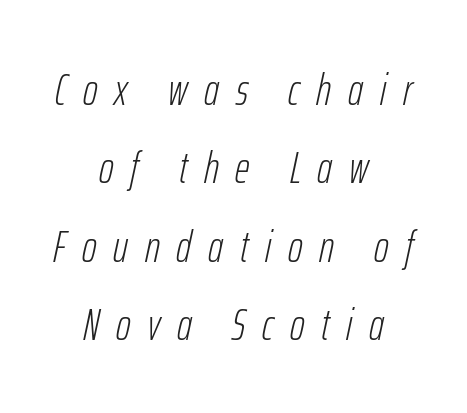
Q: Is the text bold? A: No.
Q: Is the text italic (slanted)? A: Yes, it leans right by about 12 degrees.
Q: Is the text underlined? A: No.
Q: How is the paragraph aligned? A: Centered.
Q: Is the spacing between letters normal or unusually wide? A: Unusually wide.
Q: Width (condensed, normal, or wide)? A: Condensed.
Q: Stroke contrast? A: Low.
Q: x-height? A: Medium.
Q: Monospaced? A: No.
